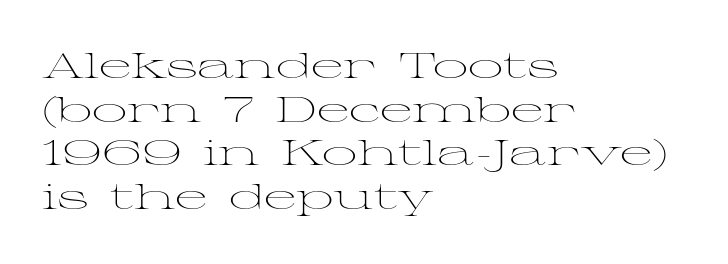
The image shows 35 px light, wide serif type, upright; set left-aligned, normal line spacing (1.25x), normal letter spacing, not underlined; medium stroke contrast and a medium x-height.
